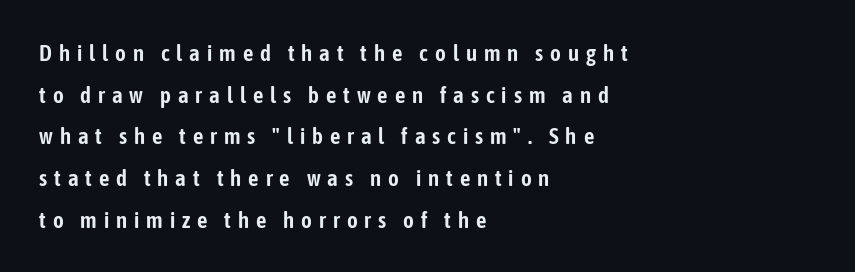
The lettering holds an erect, upright posture throughout. Each row of text sits above clean, open space. The tracking jumps out immediately: characters are airy and widely separated. If you drew a ruler down the left edge, every line would touch it.
